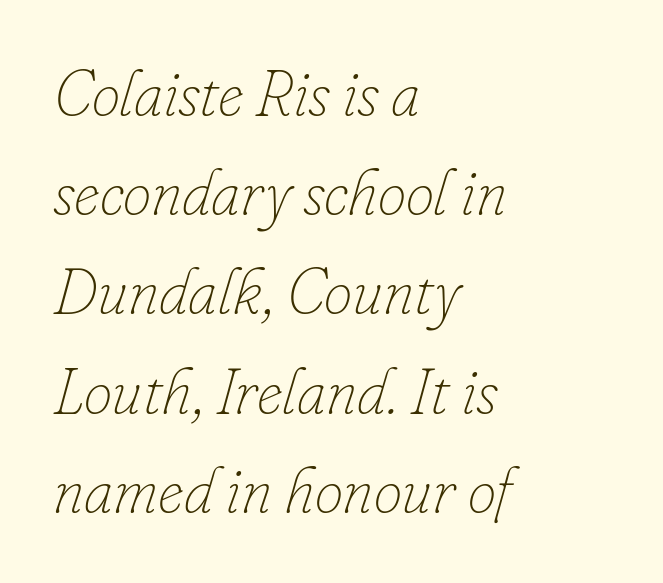
Q: Is the text bold? A: No.
Q: Is the text italic (slanted)? A: Yes, it leans right by about 16 degrees.
Q: Is the text underlined? A: No.
Q: How is the paragraph aligned? A: Left-aligned.
Q: Is the spacing between letters normal or unusually wide? A: Normal.
Q: Is the spacing between lines tight, normal or loose? A: Normal.
Q: Width (condensed, normal, or wide)? A: Normal.
Q: Stroke contrast? A: Low.
Q: x-height? A: Small.
Q: Monospaced? A: No.
